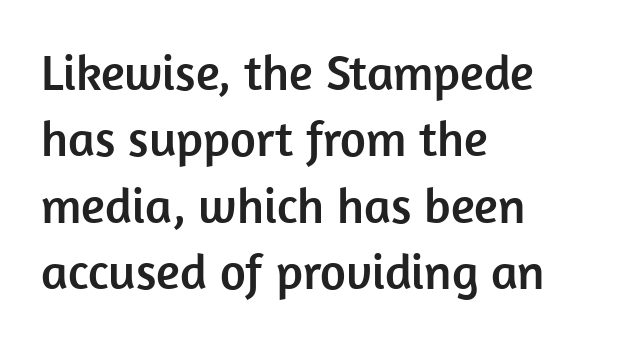
Q: Is the text italic (slanted)? A: No, it is upright.
Q: Is the typeface a serif or a sans-serif typeface? A: Sans-serif.
Q: Is the text underlined? A: No.
Q: How is the paragraph aligned? A: Left-aligned.
Q: Is the spacing between letters normal or unusually wide? A: Normal.
Q: Is the spacing between lines tight, normal or loose? A: Normal.
Q: Width (condensed, normal, or wide)? A: Normal.
Q: Stroke contrast? A: Low.
Q: x-height? A: Medium.
Q: Monospaced? A: No.
